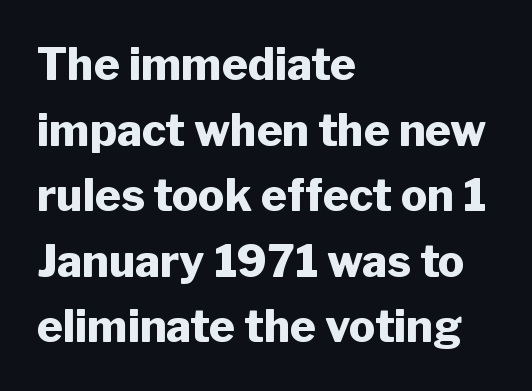
{"serif": "no", "italic": "no", "bold": "yes", "weight": "heavy", "width": "normal", "stroke_contrast": "low", "x_height": "medium", "monospaced": "no", "underline": "no", "align": "left", "line_spacing": "normal", "line_spacing_ratio": 1.49, "letter_spacing": "normal", "letter_spacing_em": 0.0, "glyph_px": 44}
